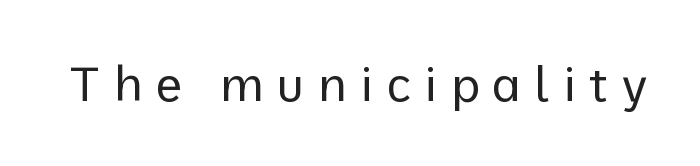
{"serif": "no", "italic": "no", "bold": "no", "weight": "regular", "width": "normal", "stroke_contrast": "low", "x_height": "medium", "monospaced": "no", "underline": "no", "letter_spacing": "wide", "letter_spacing_em": 0.28, "glyph_px": 48}
